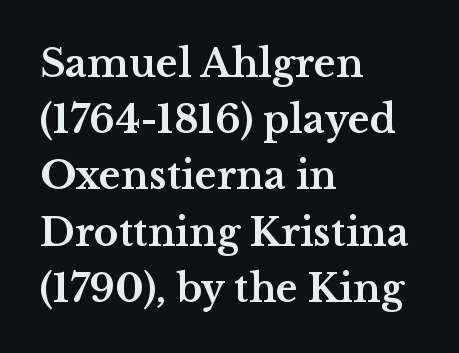
Chunky letters — that's bold for sure. This is the regular roman posture of the typeface. The lines are quadded left. The letters advance in unequal steps, a hallmark of proportional type.
